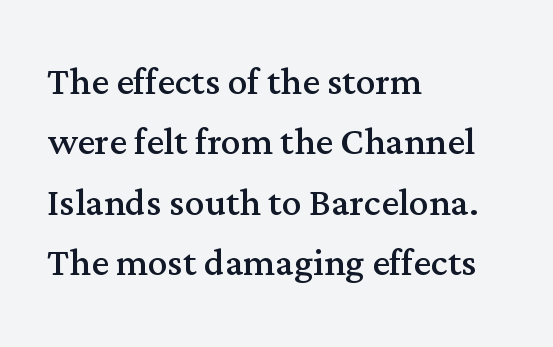
The image shows 49 px regular-weight serif type, upright; set left-aligned, line spacing 1.23x, normal letter spacing, not underlined; medium stroke contrast and a medium x-height.
